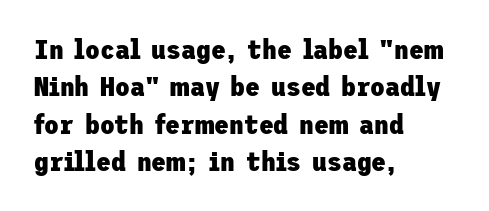
{"italic": "no", "bold": "yes", "underline": "no", "align": "left", "line_spacing": "normal", "line_spacing_ratio": 1.38, "letter_spacing": "normal", "letter_spacing_em": 0.0, "glyph_px": 27}
